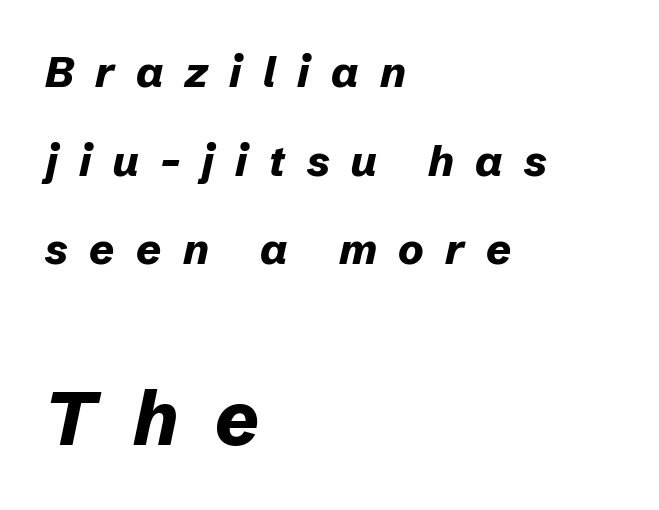
Do the characters align in a grid? No, the font is proportional. The letterforms stand isolated, each surrounded by extra space. The zone under the glyphs is completely vacant. The font is running at its bold setting. You could fit nearly another row in the gap between these rows.
